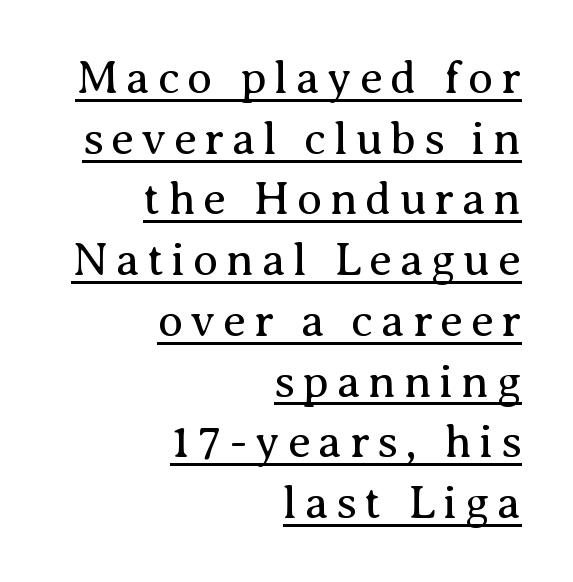
The image shows 46 px regular-weight serif type, upright; set right-aligned, normal line spacing (1.32x), underlined; medium stroke contrast and a medium x-height.
